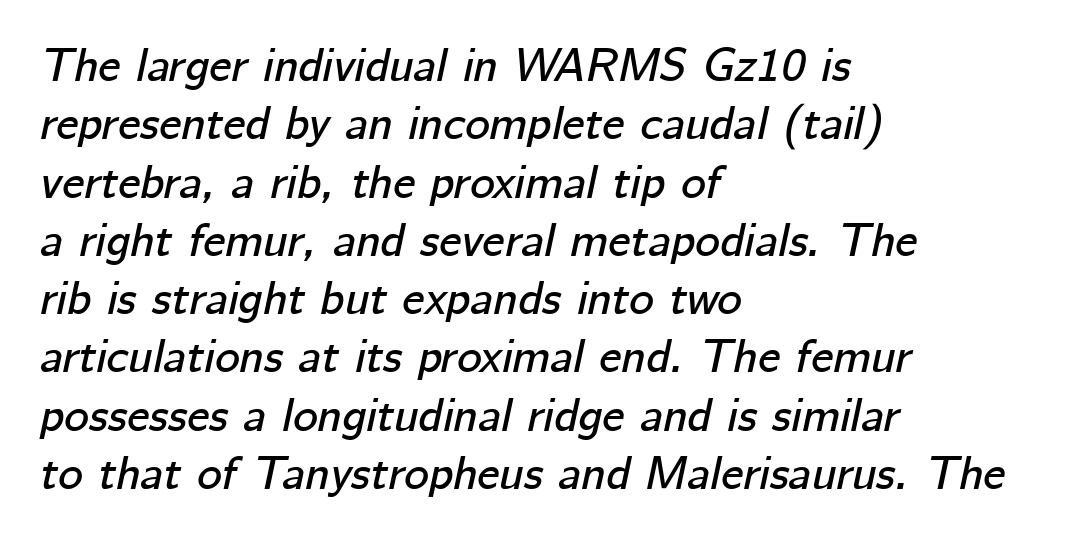
{"italic": "yes", "lean": "right", "slant_degrees": 12, "width": "normal", "stroke_contrast": "low", "x_height": "medium", "monospaced": "no", "underline": "no", "align": "left", "line_spacing_ratio": 1.24, "letter_spacing": "normal", "letter_spacing_em": 0.0, "glyph_px": 47}
